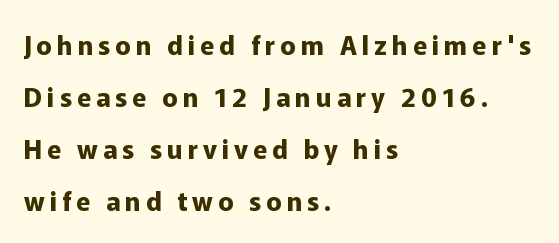
Q: Is the text bold? A: Yes.
Q: Is the text italic (slanted)? A: No, it is upright.
Q: Is the text underlined? A: No.
Q: How is the paragraph aligned? A: Left-aligned.
Q: Is the spacing between lines tight, normal or loose? A: Loose.
